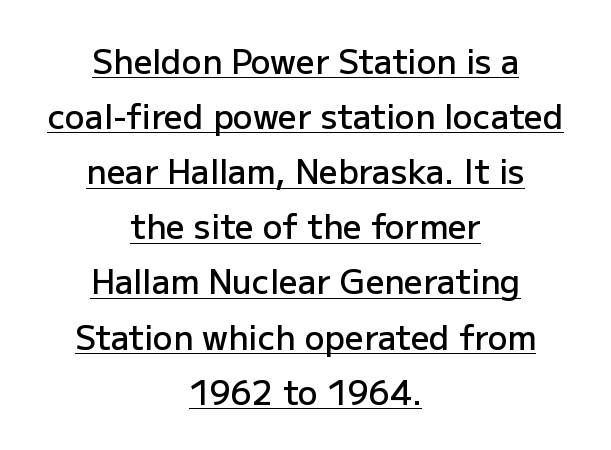
No italicization has been applied; the sample stays upright. Leading: standard. This is underlined copy, the kind a proofreader might mark for attention. Each glyph is drawn with semibold strokes, heavier than normal yet not fully bold.
